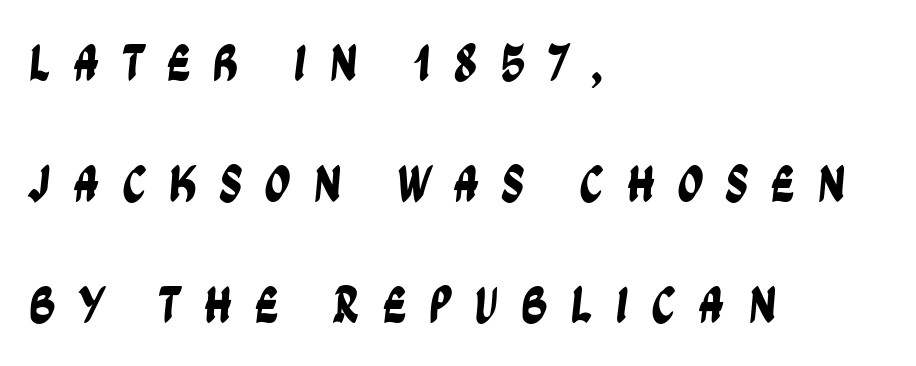
Q: Is the typeface a serif or a sans-serif typeface? A: Sans-serif.
Q: Is the text underlined? A: No.
Q: How is the paragraph aligned? A: Left-aligned.
Q: Is the spacing between letters normal or unusually wide? A: Unusually wide.
Q: Is the spacing between lines tight, normal or loose? A: Loose.
Q: Width (condensed, normal, or wide)? A: Condensed.
Q: Stroke contrast? A: Low.
Q: x-height? A: Large.
Q: Monospaced? A: No.
